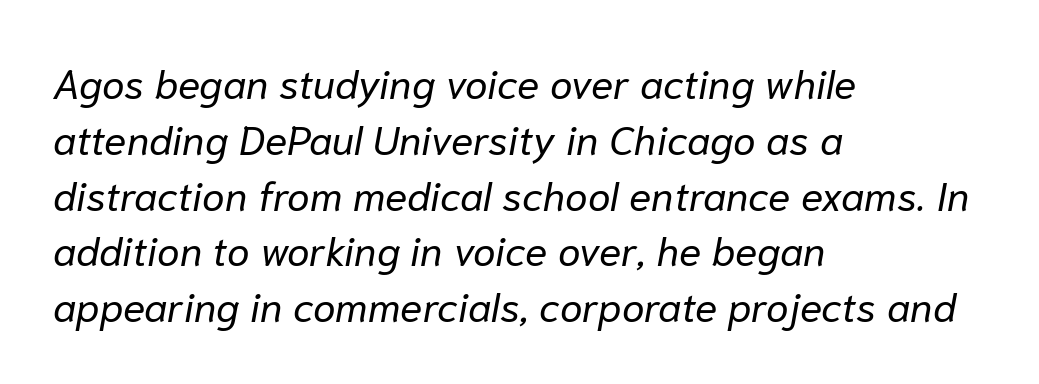
The image shows 41 px regular-weight type, italic (leaning right); set left-aligned, normal line spacing (1.36x), normal letter spacing, not underlined; low stroke contrast and a medium x-height.
